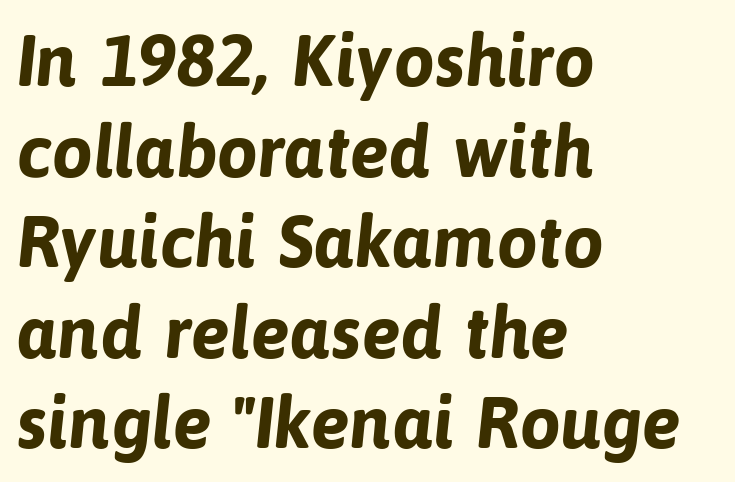
Q: Is the text bold? A: Yes.
Q: Is the typeface a serif or a sans-serif typeface? A: Sans-serif.
Q: Is the text underlined? A: No.
Q: How is the paragraph aligned? A: Left-aligned.
Q: Is the spacing between letters normal or unusually wide? A: Normal.
Q: Width (condensed, normal, or wide)? A: Normal.
Q: Stroke contrast? A: Low.
Q: x-height? A: Medium.
Q: Monospaced? A: No.
